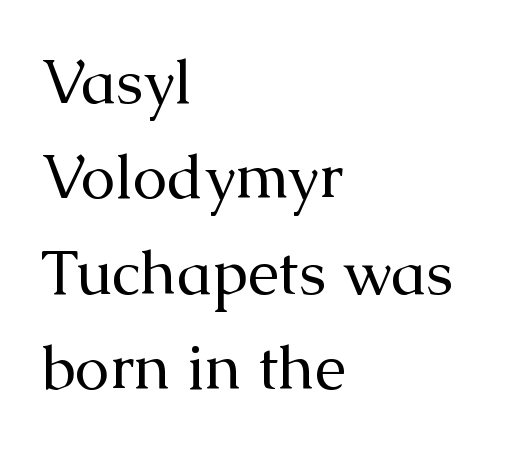
This is not heavy type; no bold has been used. A typesetter would call this proportional, since set widths differ per character. The space directly below the letters is spotless. Students, note that the glyphs here touch the page at normal intervals. Each letter's strokes conclude with small projecting serifs.
